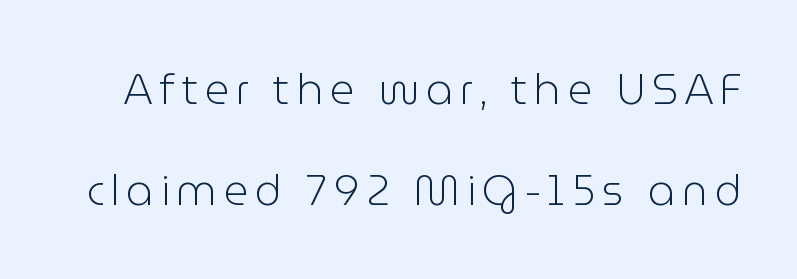
The image shows 42 px light sans-serif type, upright; set loose line spacing (2.4x), not underlined; low stroke contrast and a medium x-height.
